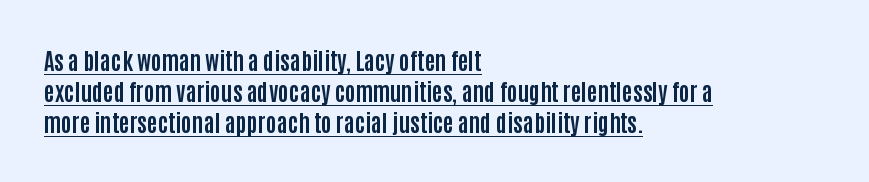
Bold? Absolutely — the strokes are thick and heavy. Underlined type. Line spacing here is normal. Posture: straight, roman, zero tilt. The letters sit at their default tracking, neither squeezed nor spread. One-word summary of the alignment: left.
